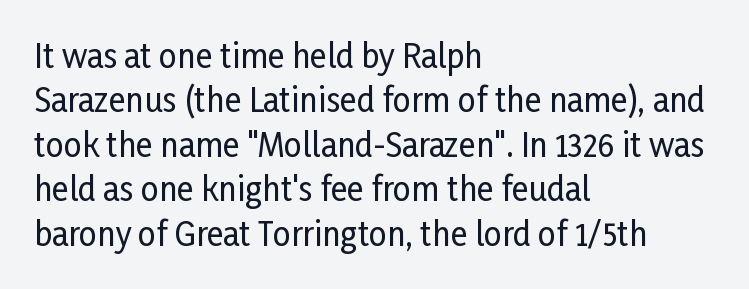
Q: Is the text italic (slanted)? A: No, it is upright.
Q: Is the typeface a serif or a sans-serif typeface? A: Sans-serif.
Q: Is the text underlined? A: No.
Q: How is the paragraph aligned? A: Left-aligned.
Q: Is the spacing between letters normal or unusually wide? A: Normal.
Q: Is the spacing between lines tight, normal or loose? A: Normal.
Q: Width (condensed, normal, or wide)? A: Condensed.
Q: Stroke contrast? A: Low.
Q: x-height? A: Medium.
Q: Monospaced? A: No.
